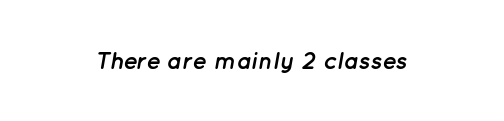
The face used here has the dense, thick strokes of a bold. The area under the type is left untouched. The rendering applies a slant to the glyphs. These lines keep a tight, regular rhythm from letter to letter.
